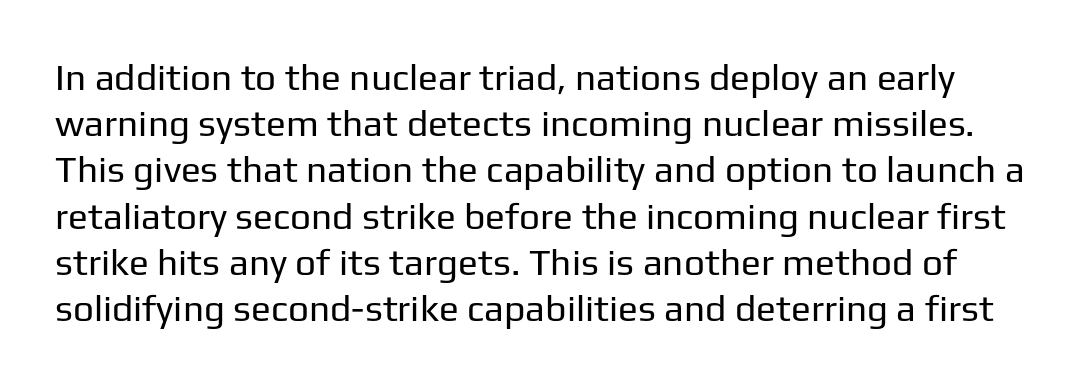
{"serif": "no", "italic": "no", "bold": "no", "weight": "regular", "width": "normal", "stroke_contrast": "low", "x_height": "medium", "monospaced": "no", "underline": "no", "line_spacing": "normal", "line_spacing_ratio": 1.25, "letter_spacing": "normal", "letter_spacing_em": 0.0, "glyph_px": 37}
